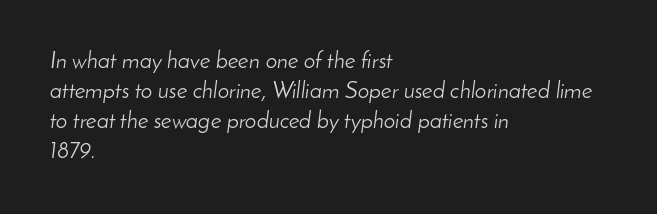
{"italic": "yes", "lean": "right", "slant_degrees": 8, "bold": "no", "underline": "no", "align": "left", "line_spacing": "normal", "line_spacing_ratio": 1.3, "letter_spacing": "normal", "letter_spacing_em": 0.0, "glyph_px": 23}
